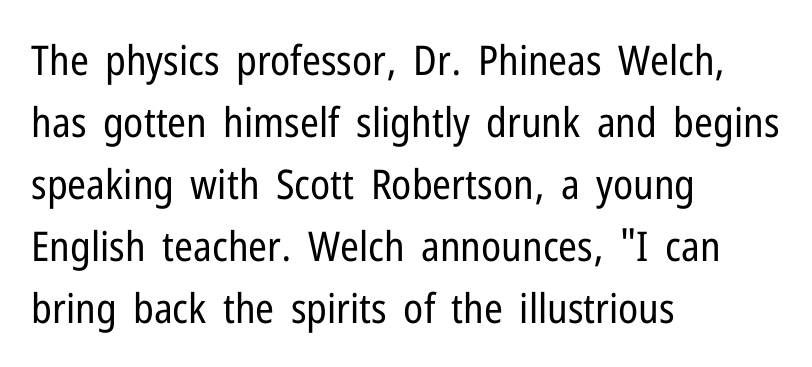
{"serif": "no", "italic": "no", "bold": "no", "weight": "regular", "width": "condensed", "stroke_contrast": "low", "x_height": "medium", "monospaced": "no", "underline": "no", "align": "left", "line_spacing": "normal", "line_spacing_ratio": 1.51, "letter_spacing": "normal", "letter_spacing_em": 0.0, "glyph_px": 41}
